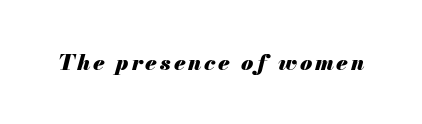
{"italic": "yes", "lean": "right", "slant_degrees": 13, "bold": "yes", "underline": "no", "glyph_px": 22}
